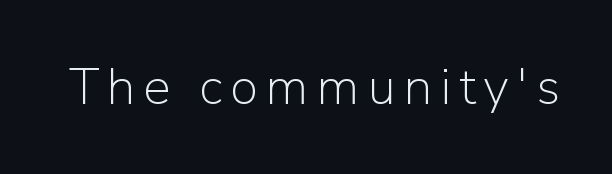
Is this a heavy cut? Hardly; it is regular or lighter. Think of a printed novel: that variable character pitch is what you see here. Descenders are the only things crossing below the line. The lettering holds an erect, upright posture throughout. To sum up the face: it is a sans, with no serifs.
